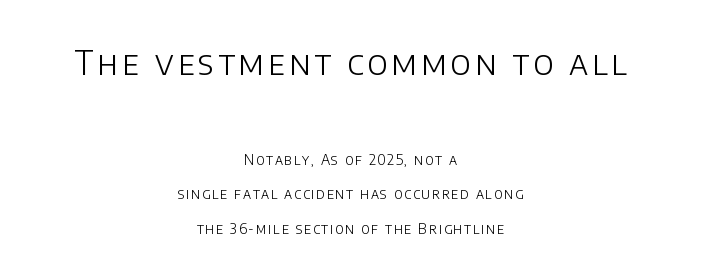
The image shows 33 px light sans-serif type, upright; set centered, loose line spacing (2.49x), not underlined; the first (top) block is 2.36x larger; low stroke contrast and a large x-height.
